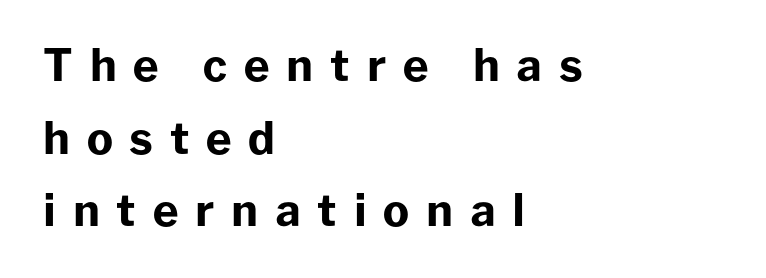
Nothing sits at the stroke ends, so this counts as sans-serif. Descenders are the only things crossing below the line. Regular leading. No italicization has been applied; the sample stays upright. Display-style spreading of the glyphs; the letterfit is very open. Is the type bold? Yes — the strokes are clearly thick and heavy.
